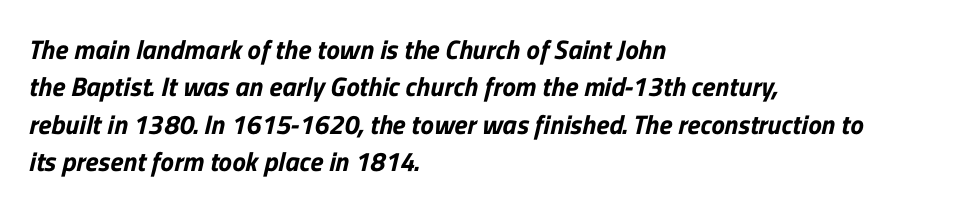
Q: Is the text underlined? A: No.
Q: How is the paragraph aligned? A: Left-aligned.
Q: Is the spacing between letters normal or unusually wide? A: Normal.
Q: Is the spacing between lines tight, normal or loose? A: Normal.
